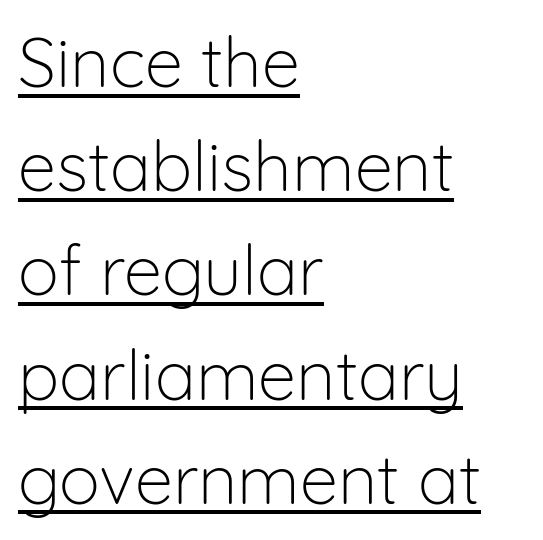
The image shows 69 px light sans-serif type, upright; set left-aligned, normal line spacing (1.51x), normal letter spacing, underlined; low stroke contrast and a medium x-height.
